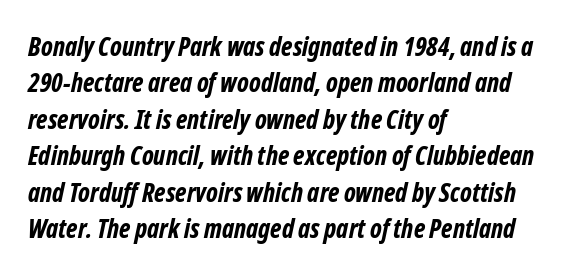
The image shows 26 px bold type; set left-aligned, normal line spacing (1.4x), normal letter spacing, not underlined.
